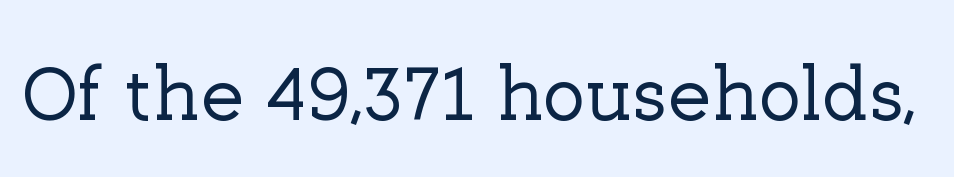
Unmarked baselines from the first word to the last. The passage shown is typed in a proportional face where columns would drift. Compared with typical body copy, the letter spacing here is the same. The lettering stays uniformly vertical, giving the passage a roman look. In terms of letterform style, serifs are clearly present.
